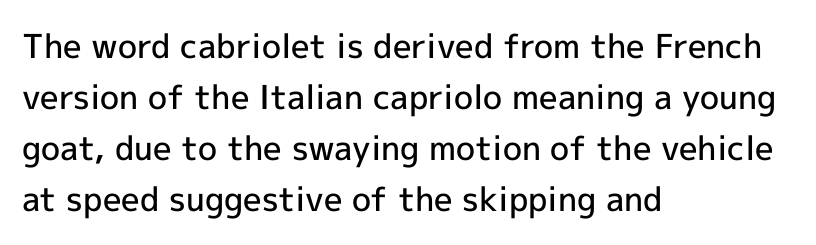
Is this a sans? Yes — the strokes have no serifs. What's the leading like? Ordinary, nothing unusual. Caption: standard tracking, unaltered. Unmarked baselines from the first word to the last.
